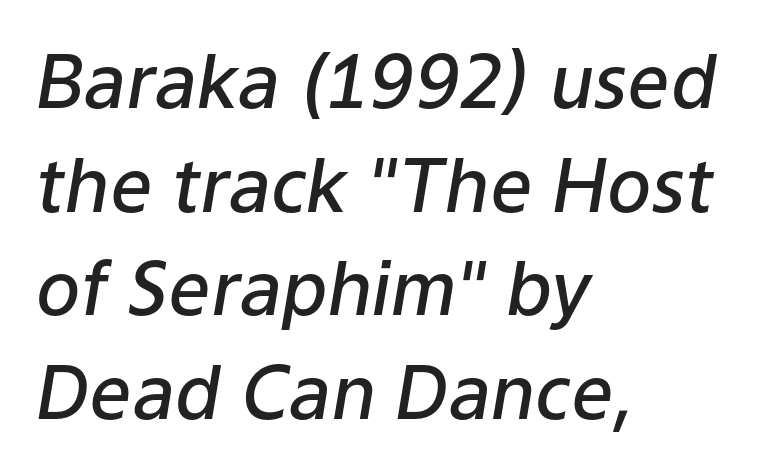
The leading is moderate, giving the passage an even texture. Type without underlining. Left-aligned paragraph, ragged on the right. Tall strokes in this sample are angled rather than plumb.
